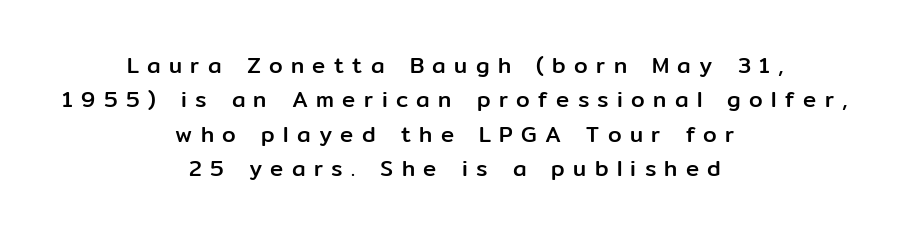
The image shows 22 px text type, upright; set centered, normal line spacing (1.56x), unusually wide letter spacing (+0.38 em), not underlined.
